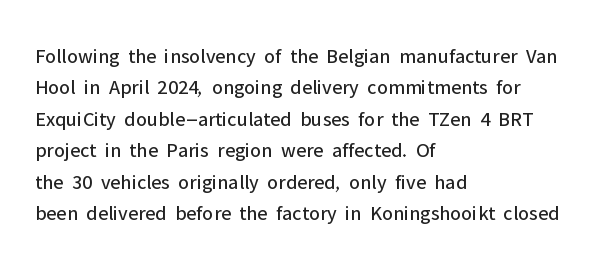
The image shows 21 px text type, upright; set left-aligned, normal line spacing (1.5x), normal letter spacing, not underlined.
